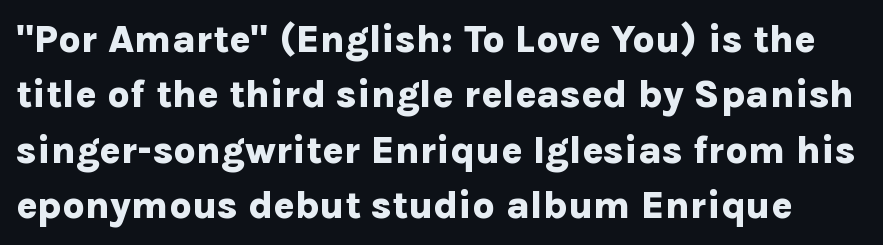
The image shows 39 px bold sans-serif type, upright; set normal line spacing (1.42x), normal letter spacing, not underlined; low stroke contrast and a medium x-height.
